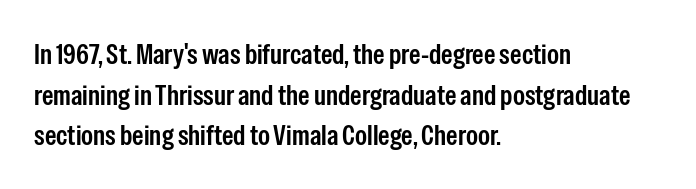
Leading: standard. Casual observation: everything's shoved over to the left. Tracking value appears to be zero — textbook default spacing. Posture: vertical. Nobody drew a line under any word here.
